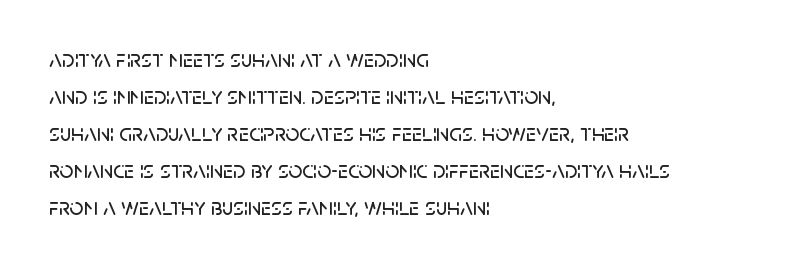
This is roman type, the default non-slanted kind. The lines in this sample share a left origin and differ only in where they stop. Glance below the letters and you will spot only blank space. The line-height multiplier appears to be the usual default. No extra tracking has been applied to these lines.
